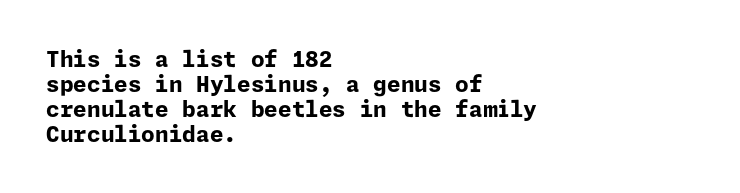
Q: Is the text bold? A: Yes.
Q: Is the text italic (slanted)? A: No, it is upright.
Q: Is the text underlined? A: No.
Q: How is the paragraph aligned? A: Left-aligned.
Q: Is the spacing between letters normal or unusually wide? A: Normal.
Q: Is the spacing between lines tight, normal or loose? A: Tight.
